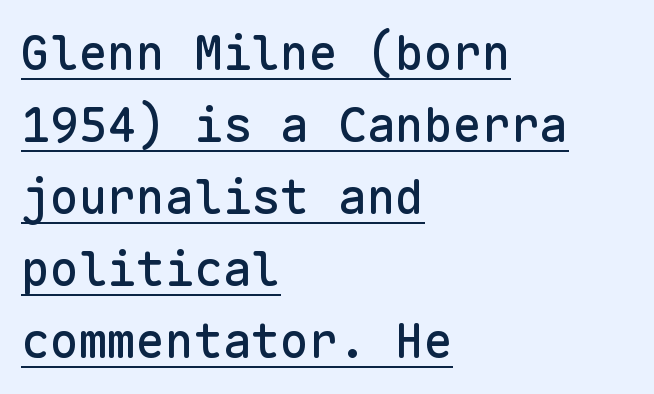
Do the characters align in a grid? Yes, the font is monospaced. Nobody touched the tracking dial on this one. What kind of face is this? One without serifs — a sans. The leading is moderate, giving the passage an even texture. Caption: multi-line text, flush left, ragged right. A continuous stroke trails under the words, as in a hyperlink.
